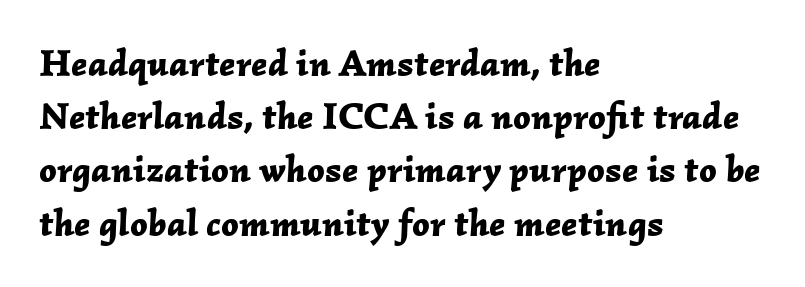
{"italic": "yes", "lean": "right", "slant_degrees": 2, "bold": "yes", "weight": "bold", "width": "normal", "stroke_contrast": "low", "x_height": "medium", "monospaced": "no", "underline": "no", "align": "left", "line_spacing": "normal", "line_spacing_ratio": 1.4, "letter_spacing": "normal", "letter_spacing_em": 0.0, "glyph_px": 38}
